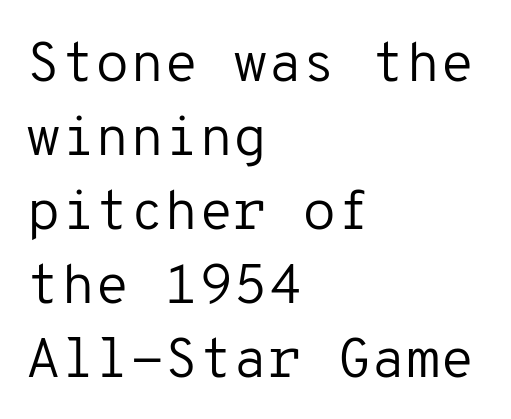
Q: Is the text bold? A: No.
Q: Is the text italic (slanted)? A: No, it is upright.
Q: Is the typeface a serif or a sans-serif typeface? A: Sans-serif.
Q: Is the text underlined? A: No.
Q: How is the paragraph aligned? A: Left-aligned.
Q: Is the spacing between letters normal or unusually wide? A: Normal.
Q: Is the spacing between lines tight, normal or loose? A: Normal.
Q: Width (condensed, normal, or wide)? A: Normal.
Q: Stroke contrast? A: Low.
Q: x-height? A: Medium.
Q: Monospaced? A: Yes.
